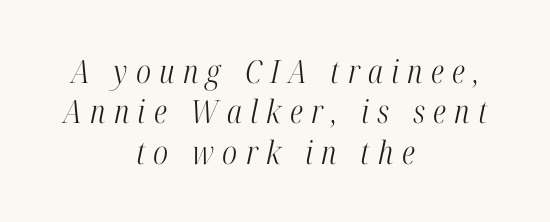
{"serif": "yes", "italic": "yes", "lean": "right", "slant_degrees": 12, "bold": "no", "weight": "light", "width": "condensed", "stroke_contrast": "high", "x_height": "medium", "monospaced": "no", "underline": "no", "align": "center", "line_spacing": "normal", "line_spacing_ratio": 1.26, "letter_spacing": "wide", "letter_spacing_em": 0.26, "glyph_px": 32}
